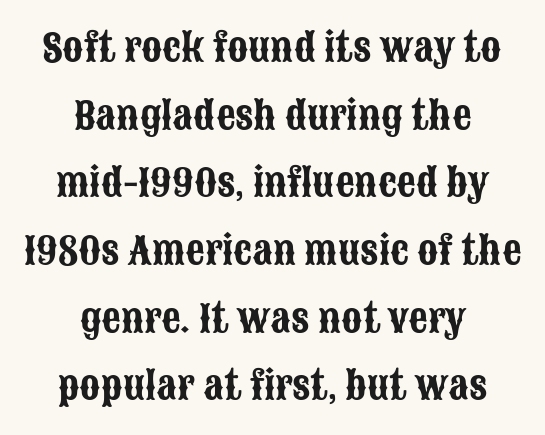
{"serif": "no", "italic": "no", "width": "condensed", "stroke_contrast": "low", "x_height": "large", "monospaced": "no", "underline": "no", "align": "center", "line_spacing_ratio": 1.78, "letter_spacing": "normal", "letter_spacing_em": 0.0, "glyph_px": 38}
